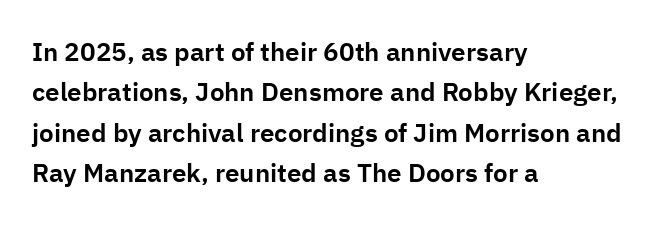
The image shows 26 px text type, upright; set left-aligned, normal line spacing (1.55x), normal letter spacing, not underlined.
